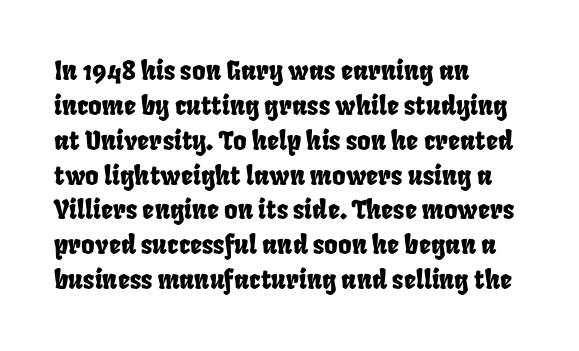
Q: Is the text underlined? A: No.
Q: How is the paragraph aligned? A: Left-aligned.
Q: Is the spacing between letters normal or unusually wide? A: Normal.
Q: Is the spacing between lines tight, normal or loose? A: Normal.
